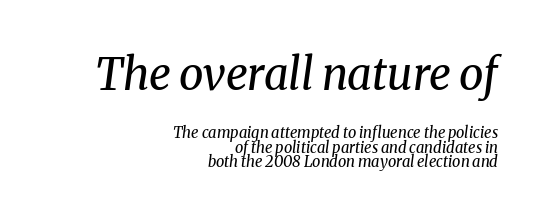
{"serif": "yes", "italic": "yes", "lean": "right", "slant_degrees": 8, "bold": "no", "weight": "regular", "width": "normal", "stroke_contrast": "medium", "x_height": "medium", "monospaced": "no", "underline": "no", "align": "right", "line_spacing": "tight", "line_spacing_ratio": 0.96, "letter_spacing": "normal", "letter_spacing_em": 0.0, "larger_block": "first", "size_ratio": 2.93, "glyph_px": 44}
